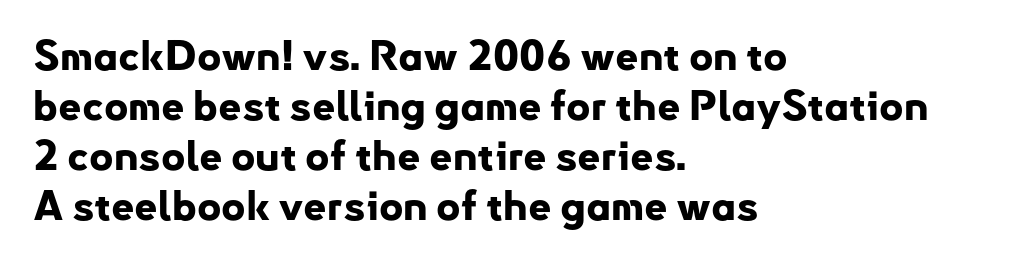
The face used here is proportionally spaced, like ordinary book or web type. Does the copy run flush right? No — it runs flush left. The letters stand upright; this is a roman face. The glyphs have the mass of a bold cut.
